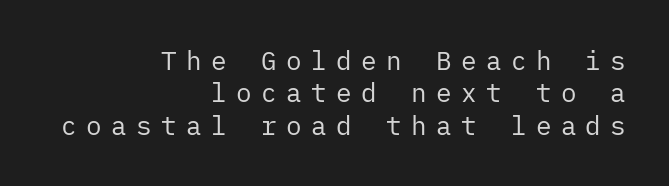
{"italic": "no", "bold": "no", "underline": "no", "align": "right", "line_spacing": "normal", "line_spacing_ratio": 1.25, "letter_spacing": "wide", "letter_spacing_em": 0.36, "glyph_px": 26}
